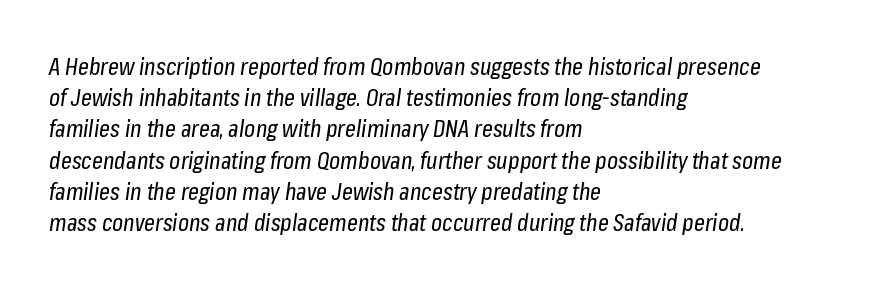
Horizontal bands of white between lines are of average thickness. The lines in this sample share a left origin and differ only in where they stop. If you drew a line through each stem, it would be angled. The font is comparable to plain body text, perhaps lighter. The gap between lines stays unmarked.
